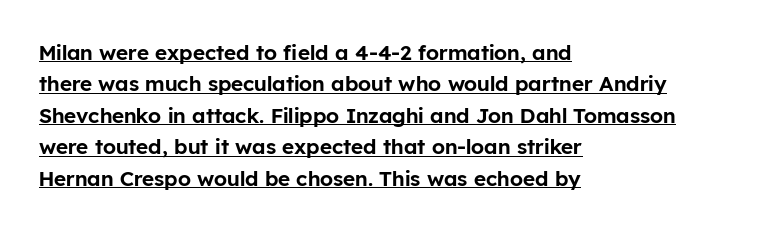
Q: Is the text italic (slanted)? A: No, it is upright.
Q: Is the text underlined? A: Yes.
Q: How is the paragraph aligned? A: Left-aligned.
Q: Is the spacing between letters normal or unusually wide? A: Normal.
Q: Is the spacing between lines tight, normal or loose? A: Normal.
